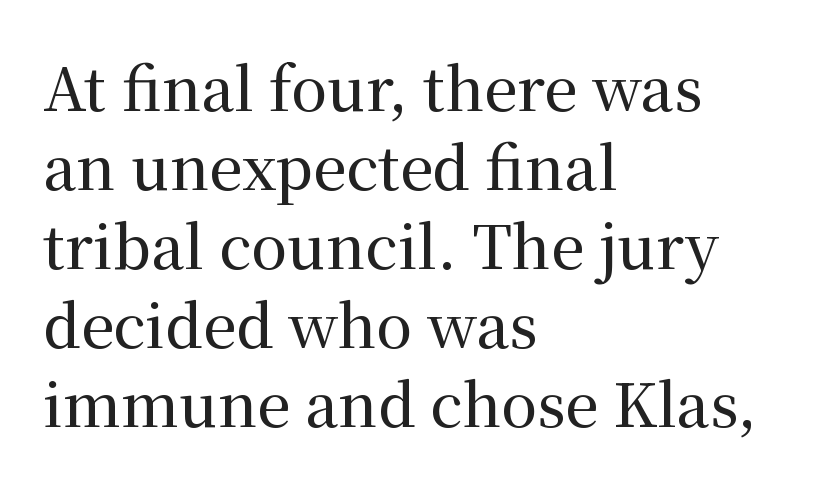
{"serif": "yes", "italic": "no", "width": "normal", "stroke_contrast": "medium", "x_height": "medium", "monospaced": "no", "underline": "no", "align": "left", "line_spacing": "normal", "line_spacing_ratio": 1.34, "letter_spacing": "normal", "letter_spacing_em": 0.0, "glyph_px": 59}
